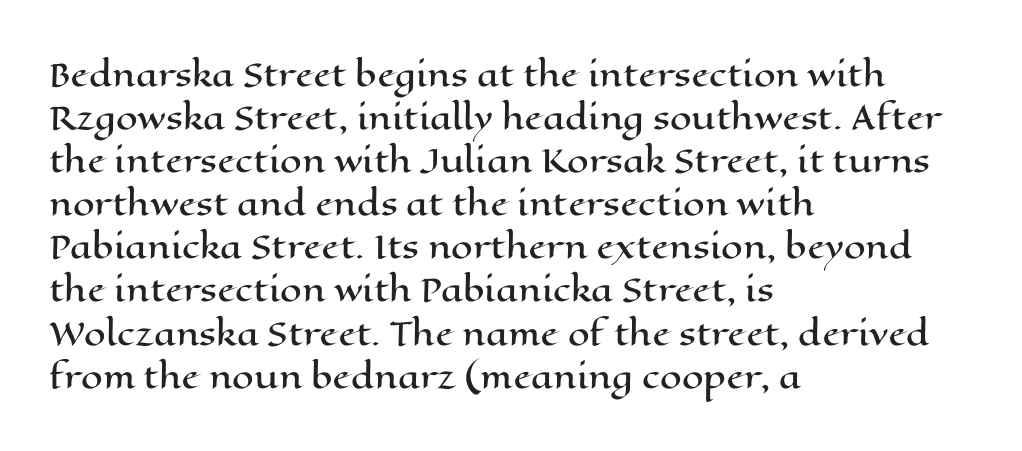
Words float on clear page, feet unadorned. Each letter keeps its own natural width here, so spacing adapts to shape. The letters sit at their default tracking, neither squeezed nor spread. Reading down the block, your eye returns to a fixed left position each line.
